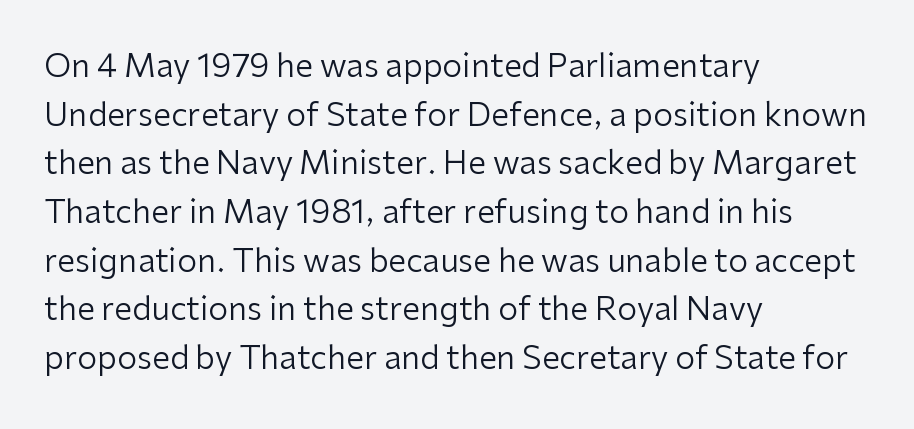
Q: Is the text bold? A: No.
Q: Is the text italic (slanted)? A: No, it is upright.
Q: Is the typeface a serif or a sans-serif typeface? A: Sans-serif.
Q: Is the text underlined? A: No.
Q: How is the paragraph aligned? A: Left-aligned.
Q: Is the spacing between letters normal or unusually wide? A: Normal.
Q: Is the spacing between lines tight, normal or loose? A: Normal.
Q: Width (condensed, normal, or wide)? A: Normal.
Q: Stroke contrast? A: Low.
Q: x-height? A: Medium.
Q: Monospaced? A: No.
